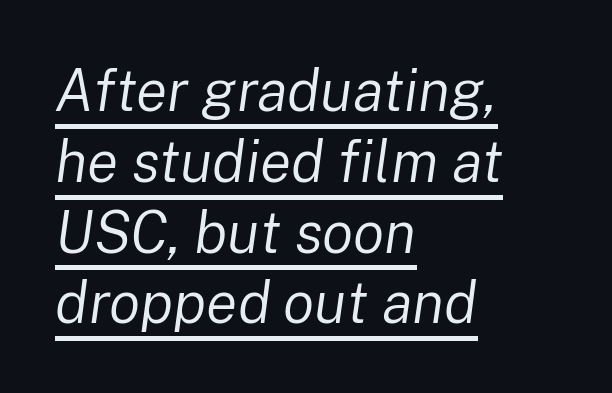
{"italic": "yes", "lean": "right", "slant_degrees": 8, "bold": "no", "weight": "regular", "width": "normal", "stroke_contrast": "low", "x_height": "medium", "monospaced": "no", "underline": "yes", "align": "left", "line_spacing_ratio": 1.22, "letter_spacing": "normal", "letter_spacing_em": 0.0, "glyph_px": 58}
